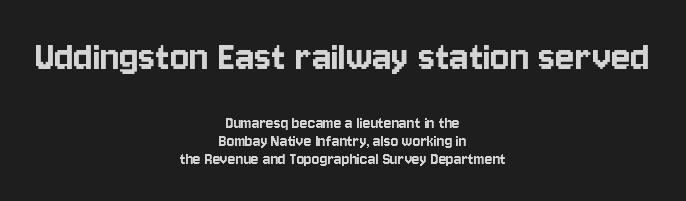
The image shows 45 px condensed sans-serif type, upright; set centered, tight line spacing (1.0x), normal letter spacing, not underlined; the first (top) block is 2.5x larger; low stroke contrast and a large x-height.
